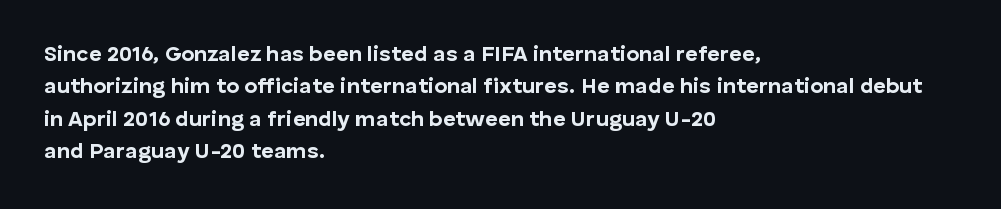
{"italic": "no", "bold": "yes", "underline": "no", "align": "left", "line_spacing": "normal", "line_spacing_ratio": 1.47, "letter_spacing": "normal", "letter_spacing_em": 0.0, "glyph_px": 22}
